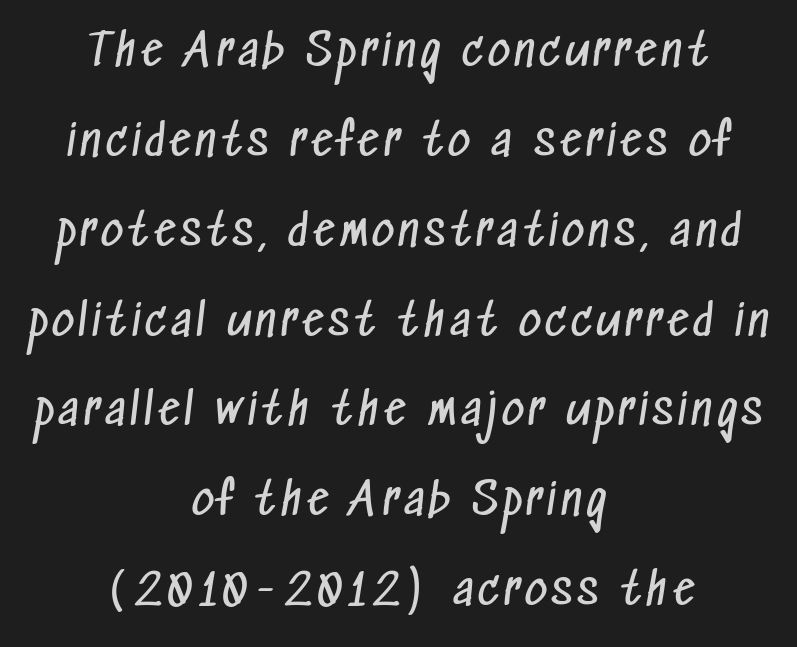
{"serif": "no", "bold": "no", "weight": "regular", "width": "condensed", "stroke_contrast": "low", "x_height": "medium", "monospaced": "no", "underline": "no", "align": "center", "line_spacing": "loose", "line_spacing_ratio": 2.09, "glyph_px": 43}
